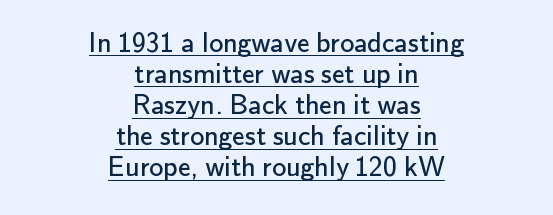
{"serif": "no", "italic": "no", "bold": "no", "weight": "regular", "width": "normal", "stroke_contrast": "low", "x_height": "small", "monospaced": "no", "underline": "yes", "align": "center", "line_spacing": "tight", "line_spacing_ratio": 1.11, "letter_spacing": "normal", "letter_spacing_em": 0.0, "glyph_px": 28}
